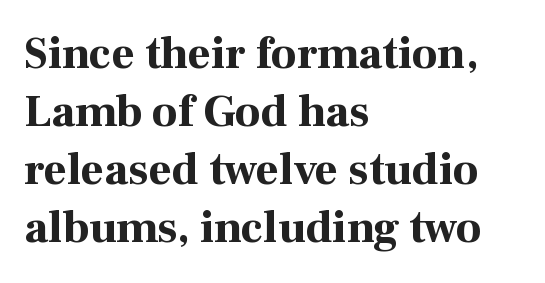
The image shows 45 px bold serif type, upright; set left-aligned, normal line spacing (1.29x), normal letter spacing, not underlined; high stroke contrast and a medium x-height.
